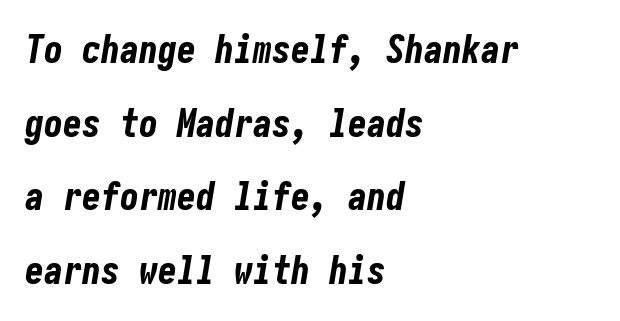
{"italic": "yes", "lean": "right", "slant_degrees": 10, "bold": "yes", "weight": "bold", "width": "condensed", "stroke_contrast": "low", "x_height": "medium", "underline": "no", "align": "left", "line_spacing": "loose", "line_spacing_ratio": 1.94, "letter_spacing": "normal", "letter_spacing_em": 0.0, "glyph_px": 38}
